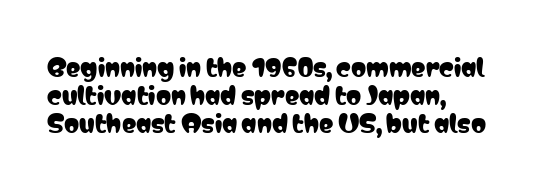
Students, note that the glyphs here touch the page at normal intervals. Reading down the block, your eye returns to a fixed left position each line. The type sits square on the baseline with zero lean. Any mark beneath the type? The region is blank.
